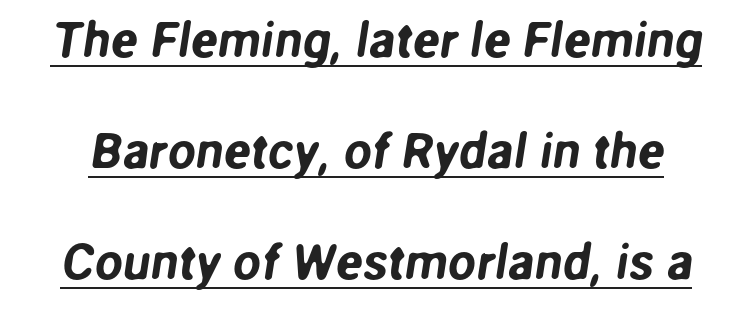
The image shows 50 px sans-serif type; set loose line spacing (2.22x), normal letter spacing, underlined; low stroke contrast and a medium x-height.
